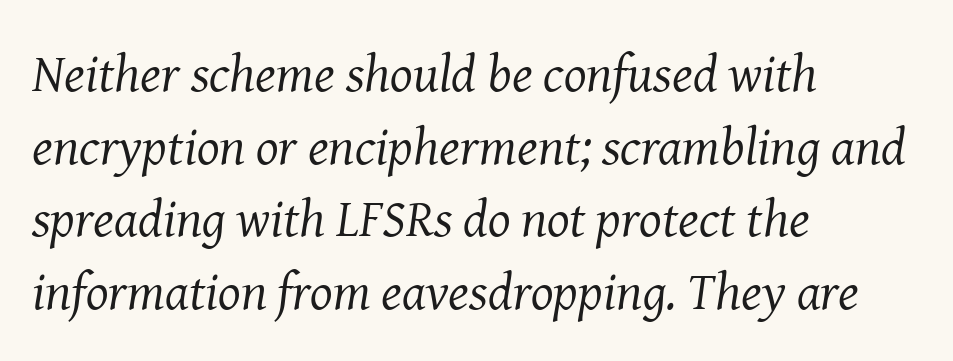
{"serif": "yes", "italic": "yes", "lean": "right", "slant_degrees": 8, "bold": "no", "weight": "regular", "width": "normal", "stroke_contrast": "medium", "x_height": "medium", "monospaced": "no", "underline": "no", "align": "left", "line_spacing": "normal", "line_spacing_ratio": 1.37, "letter_spacing": "normal", "letter_spacing_em": 0.0, "glyph_px": 53}
